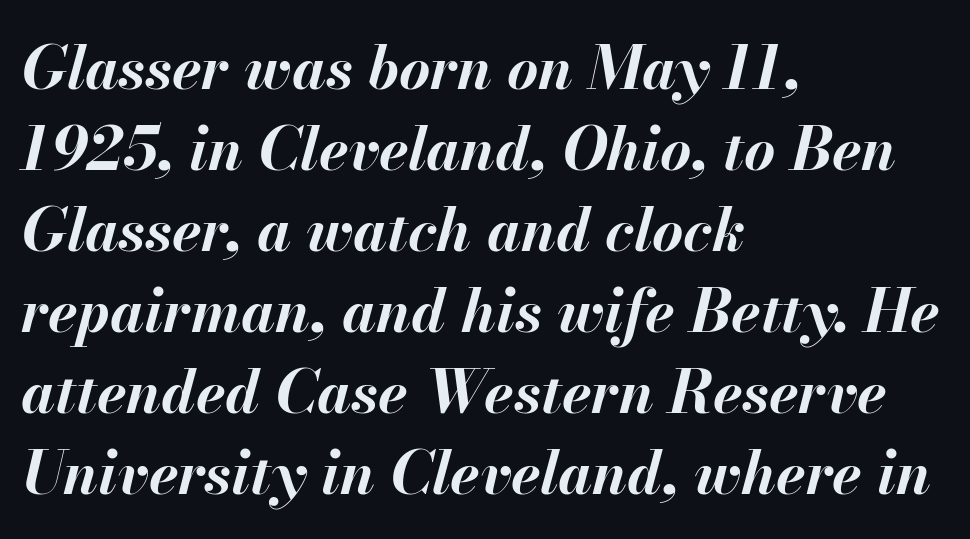
The image shows 60 px bold type, italic (leaning right); set left-aligned, normal line spacing (1.35x), normal letter spacing, not underlined; medium stroke contrast and a small x-height.
